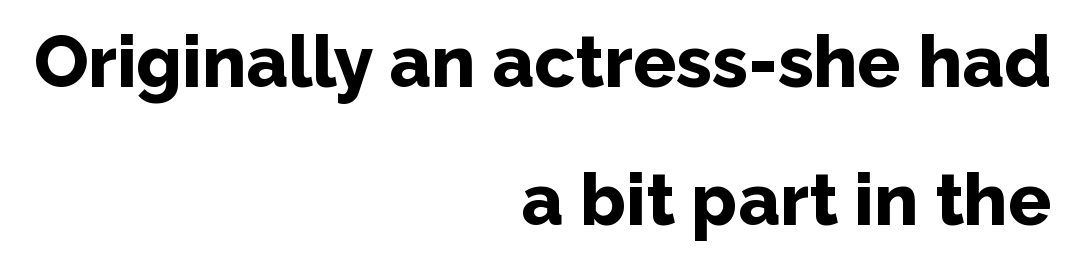
{"serif": "no", "italic": "no", "bold": "yes", "weight": "bold", "width": "normal", "stroke_contrast": "low", "x_height": "medium", "monospaced": "no", "underline": "no", "align": "right", "line_spacing": "loose", "line_spacing_ratio": 1.92, "letter_spacing": "normal", "letter_spacing_em": 0.0, "glyph_px": 72}
